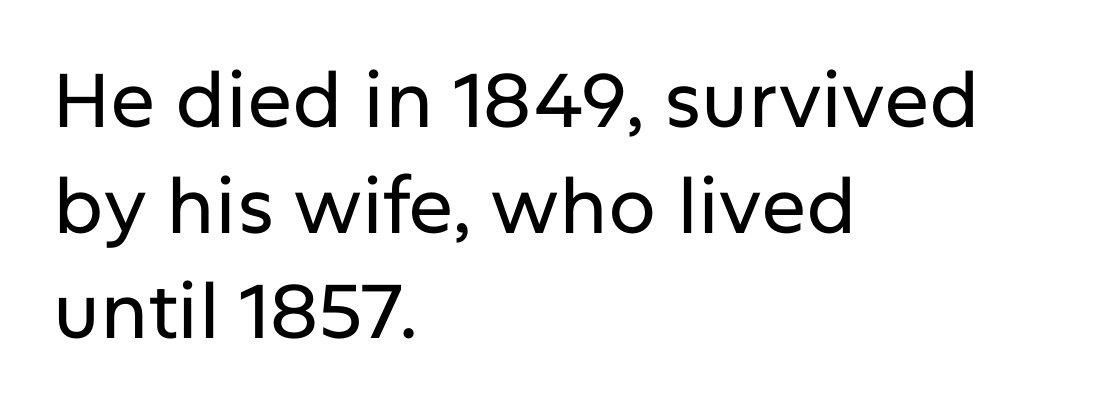
{"serif": "no", "italic": "no", "width": "normal", "stroke_contrast": "low", "x_height": "medium", "monospaced": "no", "underline": "no", "align": "left", "line_spacing": "normal", "line_spacing_ratio": 1.39, "letter_spacing": "normal", "letter_spacing_em": 0.0, "glyph_px": 76}
